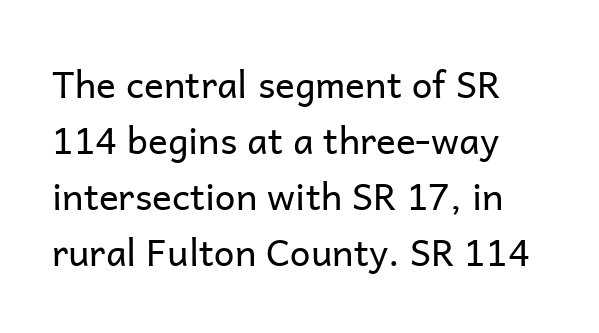
Q: Is the text bold? A: No.
Q: Is the text italic (slanted)? A: No, it is upright.
Q: Is the typeface a serif or a sans-serif typeface? A: Sans-serif.
Q: Is the text underlined? A: No.
Q: Is the spacing between letters normal or unusually wide? A: Normal.
Q: Is the spacing between lines tight, normal or loose? A: Normal.
Q: Width (condensed, normal, or wide)? A: Normal.
Q: Stroke contrast? A: Low.
Q: x-height? A: Medium.
Q: Monospaced? A: No.
